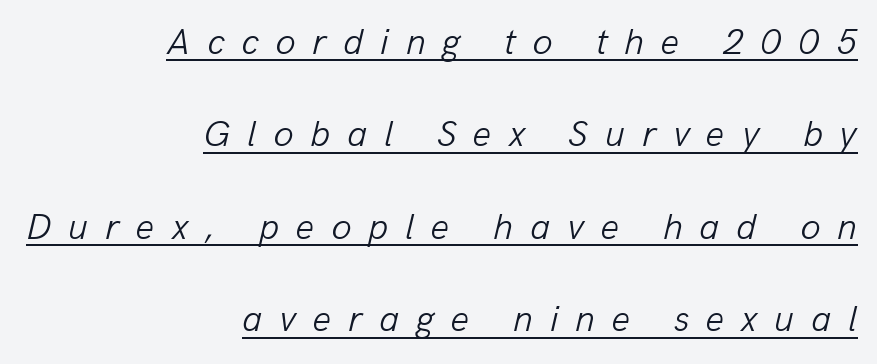
The image shows 37 px light type, italic (leaning right); set right-aligned, loose line spacing (2.5x), unusually wide letter spacing (+0.45 em), underlined; low stroke contrast and a medium x-height.
